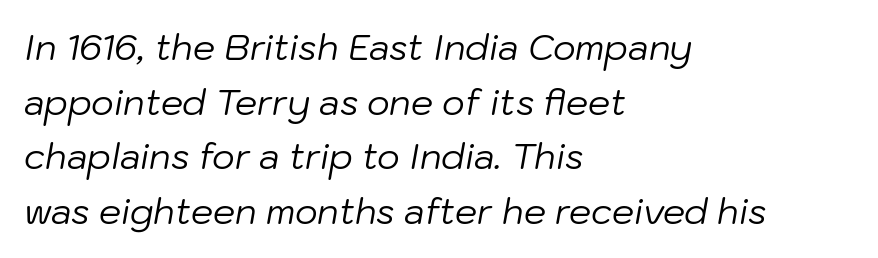
Q: Is the text bold? A: No.
Q: Is the text italic (slanted)? A: Yes, it leans right by about 10 degrees.
Q: Is the text underlined? A: No.
Q: How is the paragraph aligned? A: Left-aligned.
Q: Is the spacing between letters normal or unusually wide? A: Normal.
Q: Is the spacing between lines tight, normal or loose? A: Normal.
Q: Width (condensed, normal, or wide)? A: Normal.
Q: Stroke contrast? A: Low.
Q: x-height? A: Medium.
Q: Monospaced? A: No.
